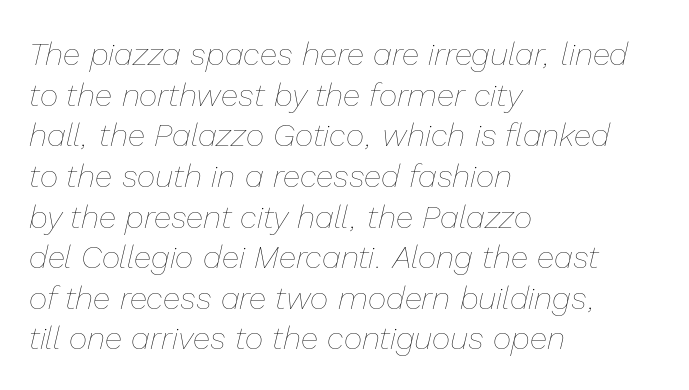
These lines are rendered in a variable-pitch font. Vertical stems look standard width or narrower in stroke. Any mark beneath the type? The region is blank. Looking at the ascenders, they clearly lean. Casual observation: everything's shoved over to the left. Horizontal bands of white between lines are of average thickness.
